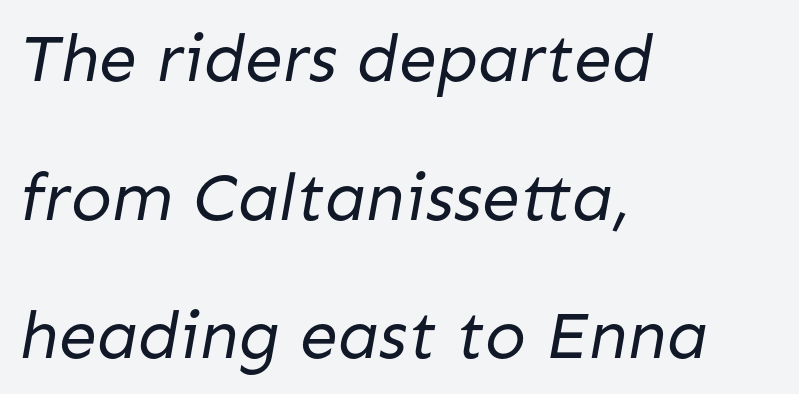
The image shows 68 px regular-weight sans-serif type; set left-aligned, loose line spacing (2.04x), normal letter spacing, not underlined; low stroke contrast and a medium x-height.
